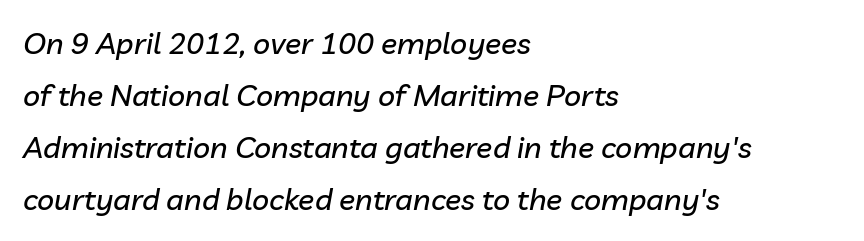
Every row of glyphs begins at an identical x-position on the left. The specimen omits any rule beneath the text block's lines. The gaps between neighbouring characters are ordinary and unremarkable. Rendered with sloped, italic letterforms. Think of a printed novel: that variable character pitch is what you see here.
